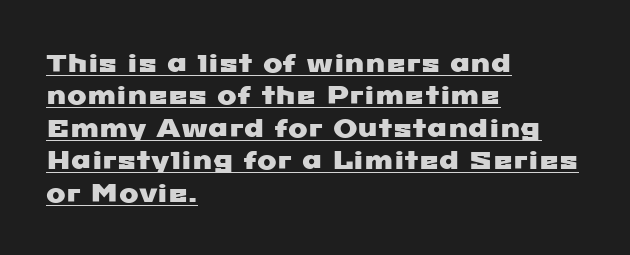
Evenly set lines give the paragraph a standard silhouette. Each line of the rendering has a horizontal stroke beneath the glyphs. These lines are set flush left with a ragged right edge. Students, note that the glyphs here touch the page at normal intervals.
